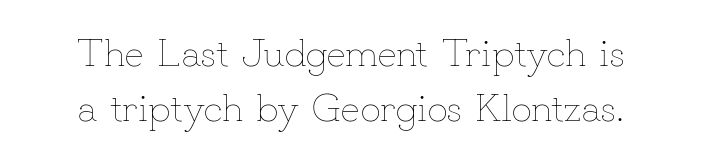
No italicization has been applied; the sample stays upright. Both edges are ragged and mirror each other, which tells us the setting is centered. Regular leading. Heaviness? Minimal to ordinary, like unemphasized prose.
